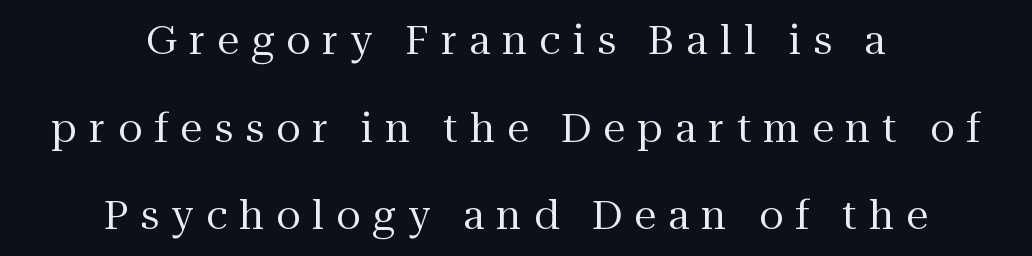
Q: Is the text bold? A: No.
Q: Is the text italic (slanted)? A: No, it is upright.
Q: Is the typeface a serif or a sans-serif typeface? A: Serif.
Q: Is the text underlined? A: No.
Q: How is the paragraph aligned? A: Centered.
Q: Is the spacing between letters normal or unusually wide? A: Unusually wide.
Q: Is the spacing between lines tight, normal or loose? A: Loose.
Q: Width (condensed, normal, or wide)? A: Normal.
Q: Stroke contrast? A: Medium.
Q: x-height? A: Medium.
Q: Monospaced? A: No.
